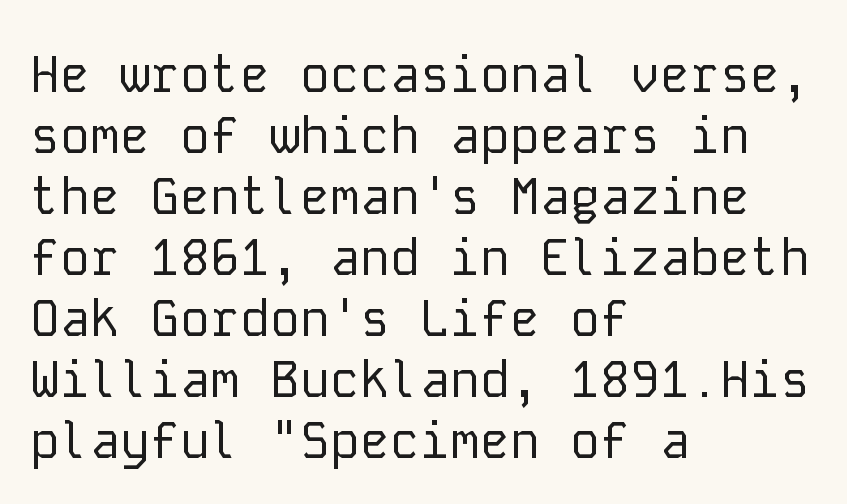
{"serif": "no", "italic": "no", "bold": "no", "weight": "regular", "width": "normal", "stroke_contrast": "low", "x_height": "medium", "monospaced": "yes", "underline": "no", "align": "left", "line_spacing_ratio": 1.22, "letter_spacing": "normal", "letter_spacing_em": 0.0, "glyph_px": 50}
